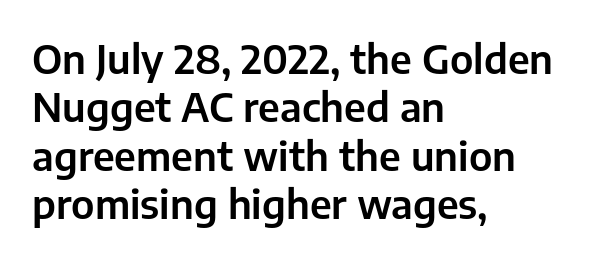
Q: Is the text italic (slanted)? A: No, it is upright.
Q: Is the typeface a serif or a sans-serif typeface? A: Sans-serif.
Q: Is the text underlined? A: No.
Q: How is the paragraph aligned? A: Left-aligned.
Q: Is the spacing between letters normal or unusually wide? A: Normal.
Q: Width (condensed, normal, or wide)? A: Normal.
Q: Stroke contrast? A: Low.
Q: x-height? A: Medium.
Q: Monospaced? A: No.
